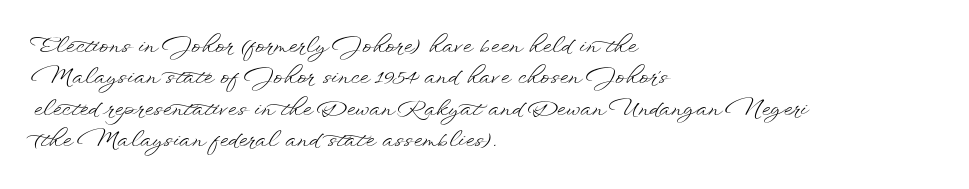
The line-height multiplier appears to be the usual default. The ragged edge is on the right, which tells us the setting is flush left. This sample uses plain, unmodified letter spacing. No letter is thick-stroked: the sample isn't bold.
